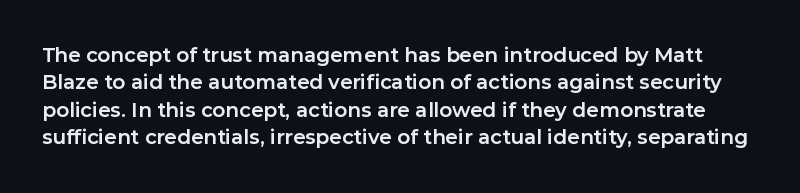
{"italic": "no", "bold": "yes", "underline": "no", "line_spacing": "normal", "line_spacing_ratio": 1.37, "letter_spacing": "normal", "letter_spacing_em": 0.0, "glyph_px": 20}
